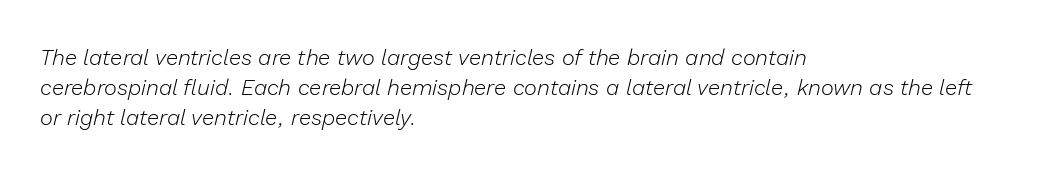
Q: Is the text bold? A: No.
Q: Is the text italic (slanted)? A: Yes, it leans right by about 13 degrees.
Q: Is the text underlined? A: No.
Q: How is the paragraph aligned? A: Left-aligned.
Q: Is the spacing between letters normal or unusually wide? A: Normal.
Q: Is the spacing between lines tight, normal or loose? A: Normal.
